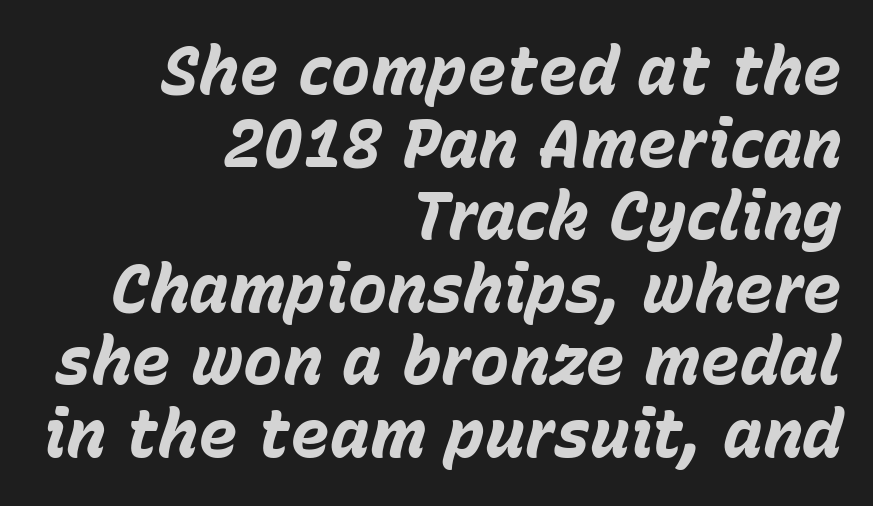
What weight is shown? A full bold with thick strokes. Every character sits at an angle, as italics do. The rag falls on the left side of this text block. Honestly, there is no underline to notice here at all. Line spacing here is tight. Default kerning and tracking; the words read as compact shapes.
